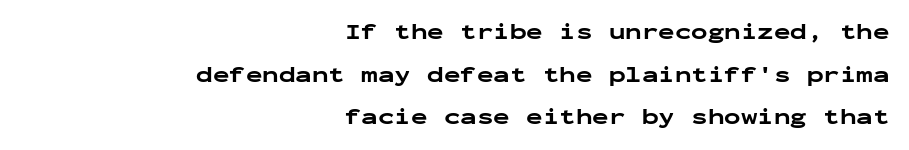
Chunky letters — that's bold for sure. Widely set lines give the paragraph a tall, airy silhouette. Observe the ordinary spacing: letters are neighbours, not strangers. The space directly below the letters is spotless. In CSS terms this would be text-align: right. Designer's note — italics off, roman on.
